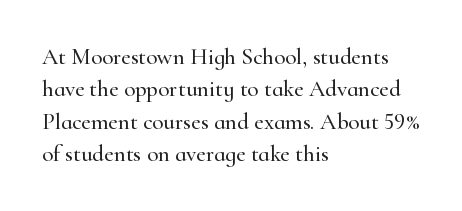
The image shows 23 px text type, upright; set left-aligned, normal line spacing (1.41x), normal letter spacing, not underlined.
